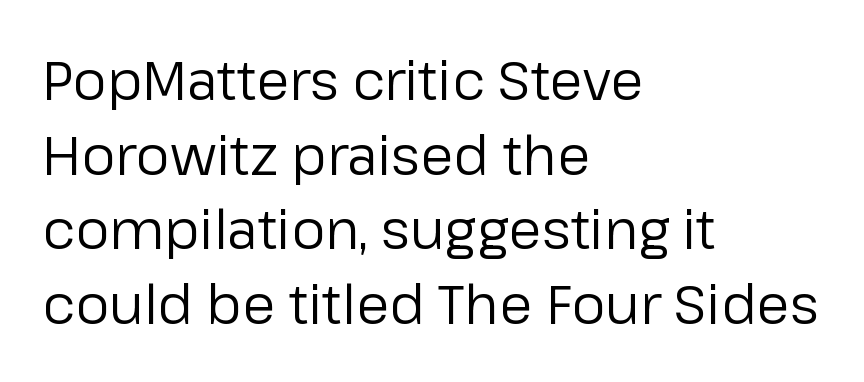
Q: Is the text bold? A: No.
Q: Is the text italic (slanted)? A: No, it is upright.
Q: Is the typeface a serif or a sans-serif typeface? A: Sans-serif.
Q: Is the text underlined? A: No.
Q: How is the paragraph aligned? A: Left-aligned.
Q: Is the spacing between letters normal or unusually wide? A: Normal.
Q: Is the spacing between lines tight, normal or loose? A: Normal.
Q: Width (condensed, normal, or wide)? A: Normal.
Q: Stroke contrast? A: Low.
Q: x-height? A: Medium.
Q: Monospaced? A: No.
